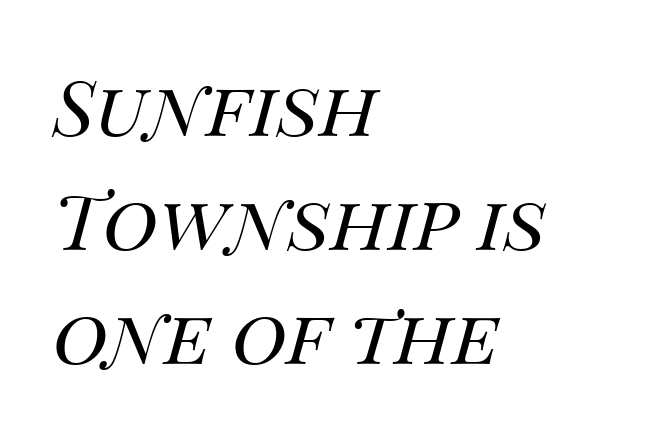
The rows are spaced the way most documents space them. Decoration check: the copy has no underline. A typesetter would mark this as italic. Compared with typical body copy, the letter spacing here is the same.
